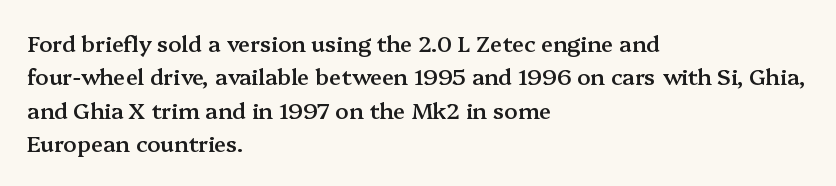
Q: Is the text bold? A: Semi-bold.
Q: Is the text italic (slanted)? A: No, it is upright.
Q: Is the text underlined? A: No.
Q: How is the paragraph aligned? A: Left-aligned.
Q: Is the spacing between letters normal or unusually wide? A: Normal.
Q: Is the spacing between lines tight, normal or loose? A: Normal.
